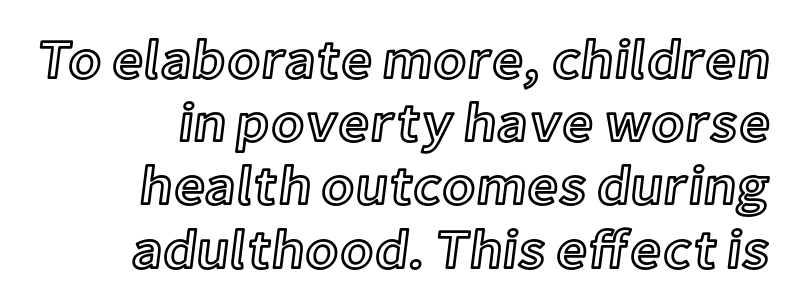
Inter-character spacing is left at the font's built-in metrics. The compositor pushed each line to the right boundary. Think of a printed novel: that variable character pitch is what you see here. Vertically, the passage feels compressed, each row crowding the next.
